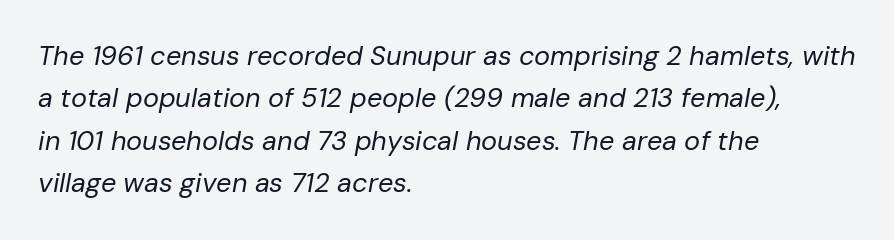
A light-to-regular cut is what we see here. All the whitespace from short lines collects on the right. How would I describe the line gaps? Plain and ordinary. In terms of posture, this sample is oblique. The letters sit at their default tracking, neither squeezed nor spread. Any mark beneath the type? The region is blank.
